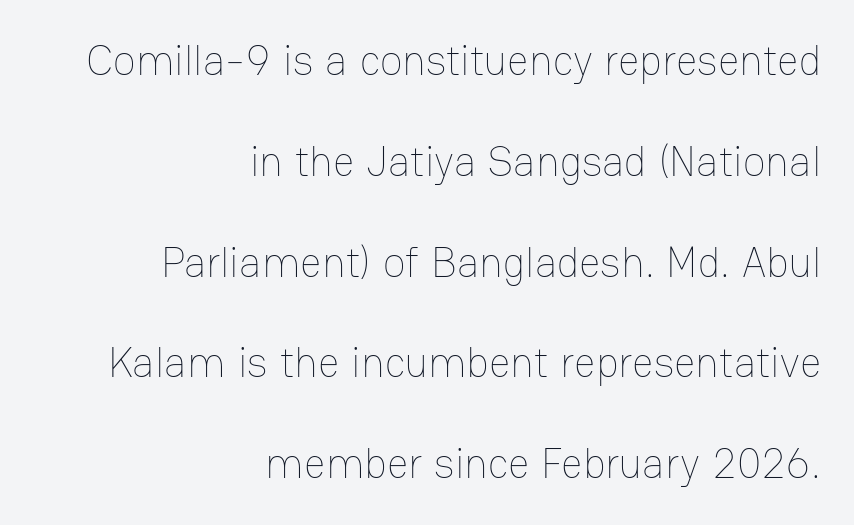
Q: Is the text bold? A: No.
Q: Is the text italic (slanted)? A: No, it is upright.
Q: Is the text underlined? A: No.
Q: How is the paragraph aligned? A: Right-aligned.
Q: Is the spacing between letters normal or unusually wide? A: Normal.
Q: Is the spacing between lines tight, normal or loose? A: Loose.
Q: Width (condensed, normal, or wide)? A: Normal.
Q: Stroke contrast? A: Low.
Q: x-height? A: Medium.
Q: Monospaced? A: No.
